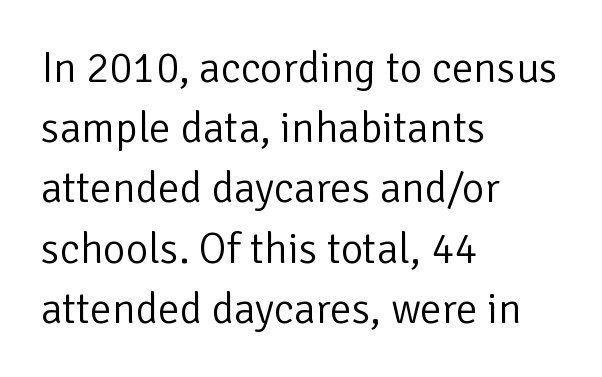
Q: Is the text bold? A: No.
Q: Is the text italic (slanted)? A: No, it is upright.
Q: Is the typeface a serif or a sans-serif typeface? A: Sans-serif.
Q: Is the text underlined? A: No.
Q: How is the paragraph aligned? A: Left-aligned.
Q: Is the spacing between letters normal or unusually wide? A: Normal.
Q: Is the spacing between lines tight, normal or loose? A: Normal.
Q: Width (condensed, normal, or wide)? A: Normal.
Q: Stroke contrast? A: Low.
Q: x-height? A: Medium.
Q: Monospaced? A: No.
